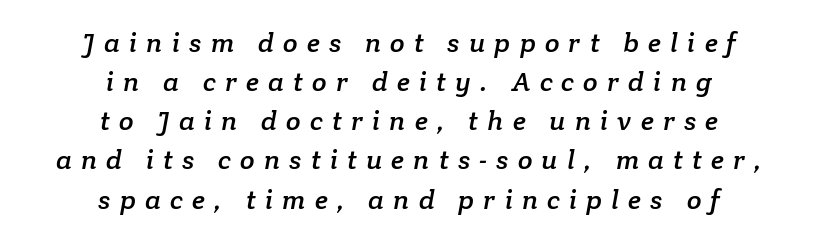
If you folded the block vertically in half, each line would mirror itself in length. Spacing between characters has been opened up far beyond the box default. The string is rendered with underlining switched off. Each new line begins a customary step beneath the previous one.
